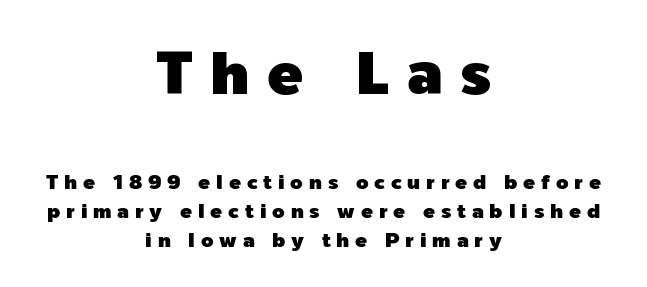
{"serif": "no", "italic": "no", "width": "normal", "x_height": "medium", "monospaced": "no", "underline": "no", "align": "center", "line_spacing": "normal", "line_spacing_ratio": 1.46, "letter_spacing": "wide", "letter_spacing_em": 0.29, "larger_block": "first", "size_ratio": 3.0, "glyph_px": 60}
